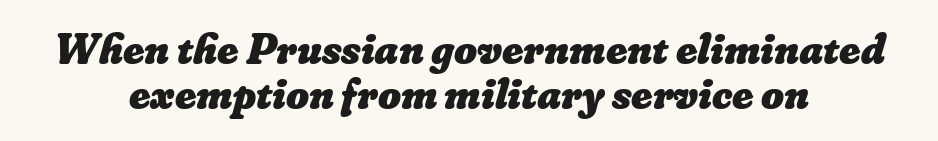
The image shows 44 px heavy type; set centered, tight line spacing (1.02x), normal letter spacing, not underlined; low stroke contrast and a small x-height.
